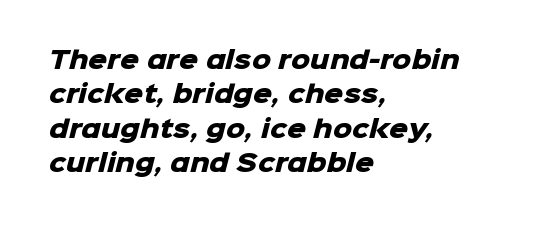
{"bold": "yes", "underline": "no", "align": "left", "line_spacing": "normal", "line_spacing_ratio": 1.43, "letter_spacing": "normal", "letter_spacing_em": 0.0, "glyph_px": 24}
